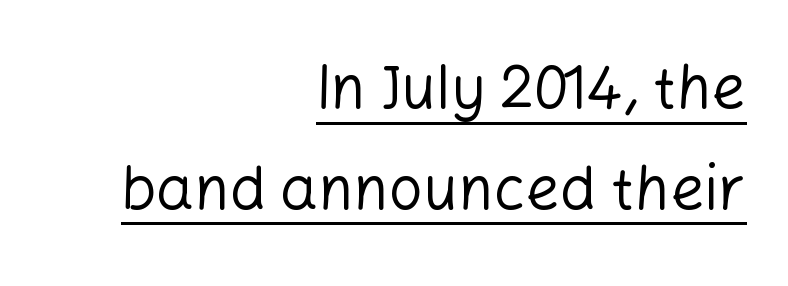
The image shows 60 px regular-weight sans-serif type, upright; set right-aligned, normal line spacing (1.68x), normal letter spacing, underlined; low stroke contrast and a medium x-height.
